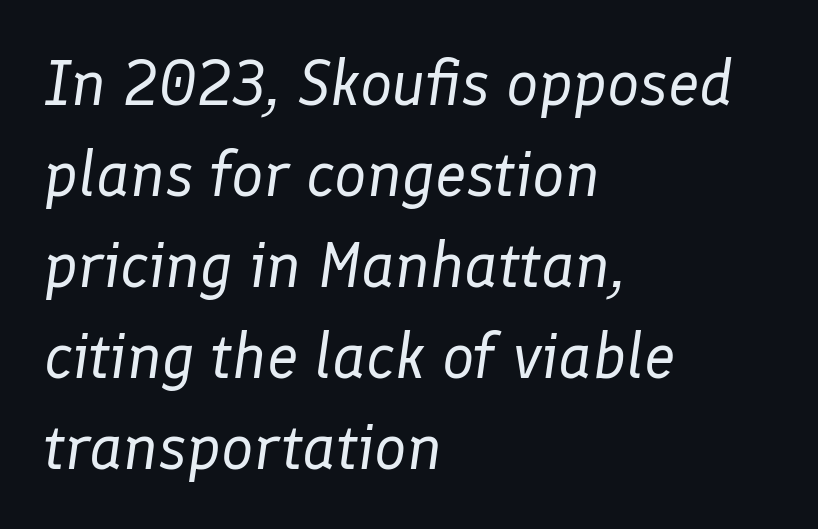
The image shows 64 px regular-weight type, italic (leaning right); set left-aligned, normal line spacing (1.42x), normal letter spacing, not underlined; low stroke contrast and a medium x-height.
